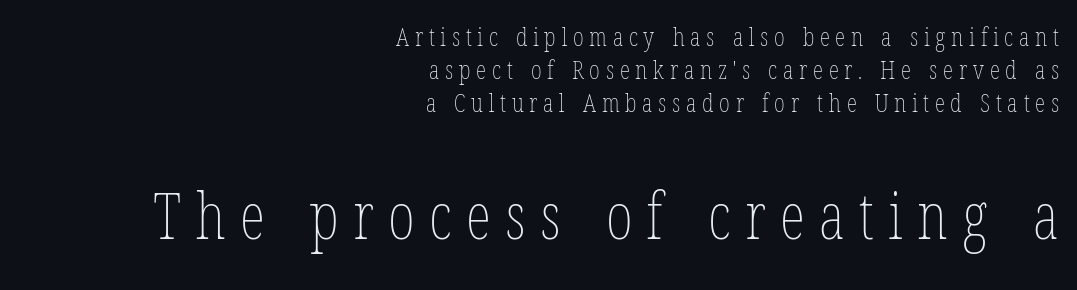
{"italic": "no", "bold": "no", "weight": "thin", "width": "condensed", "stroke_contrast": "low", "x_height": "medium", "monospaced": "no", "underline": "no", "align": "right", "line_spacing": "normal", "line_spacing_ratio": 1.27, "letter_spacing": "wide", "letter_spacing_em": 0.22, "larger_block": "second", "size_ratio": 2.5, "glyph_px": 65}
